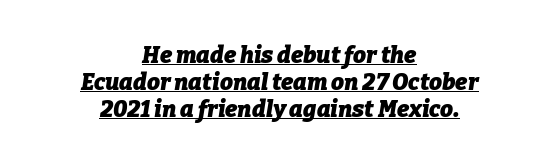
The image shows 23 px bold type, italic (leaning right); set centered, line spacing 1.17x, normal letter spacing, underlined.
